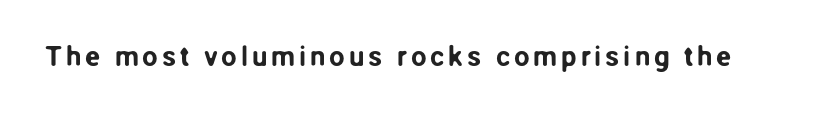
The image shows 28 px sans-serif type, upright; set not underlined; low stroke contrast and a medium x-height.
